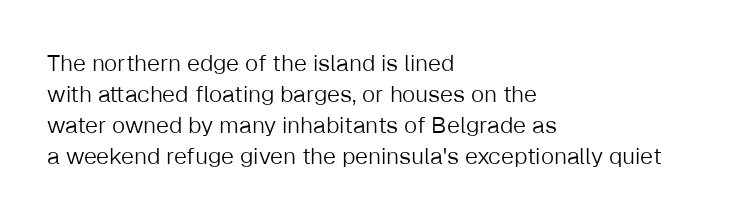
Posture: upright roman. The ragged edge is on the right, which tells us the setting is flush left. Reading down the column, the eye jumps a familiar distance to each next line. The specimen omits any rule beneath the text block's lines. The face looks like a standard text weight, possibly lighter.
